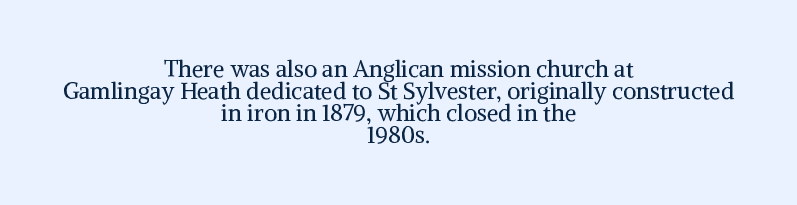
Q: Is the text bold? A: No.
Q: Is the text italic (slanted)? A: No, it is upright.
Q: Is the text underlined? A: No.
Q: How is the paragraph aligned? A: Centered.
Q: Is the spacing between letters normal or unusually wide? A: Normal.
Q: Is the spacing between lines tight, normal or loose? A: Tight.
